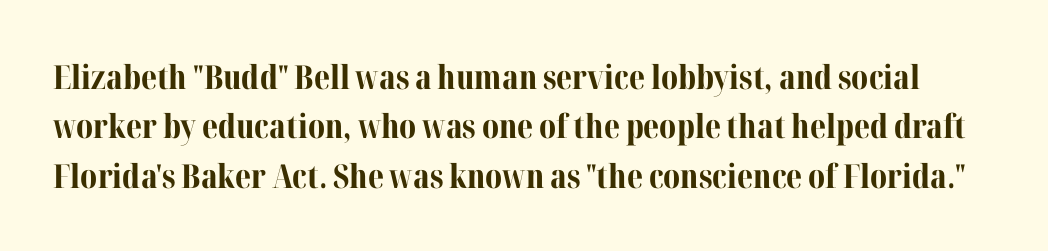
{"serif": "yes", "italic": "no", "bold": "yes", "weight": "bold", "width": "normal", "stroke_contrast": "medium", "x_height": "medium", "monospaced": "no", "underline": "no", "line_spacing": "normal", "line_spacing_ratio": 1.5, "letter_spacing": "normal", "letter_spacing_em": 0.0, "glyph_px": 33}
